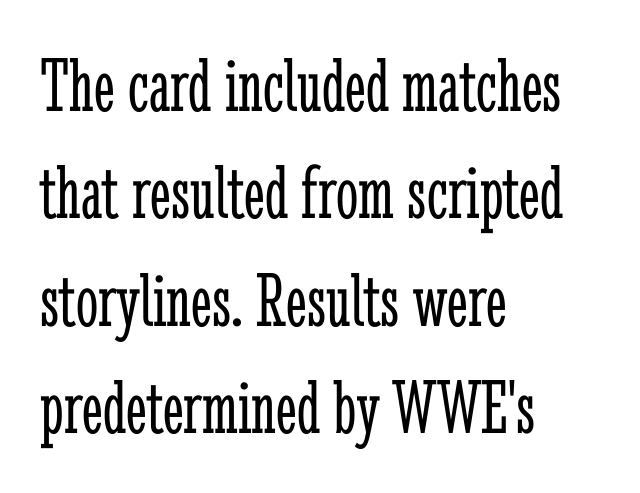
The image shows 79 px light, condensed serif type, upright; set left-aligned, normal line spacing (1.36x), normal letter spacing, not underlined; low stroke contrast and a medium x-height.
